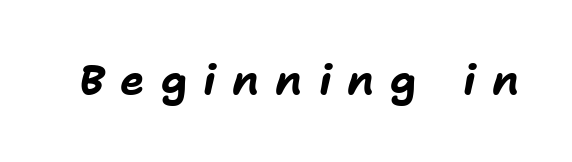
Between one letter and the next there's a generous, obvious gap. Descender tails drop into unmarked territory. Caption: bold face, heavy strokes. If you drew a line through each stem, it would be angled.
